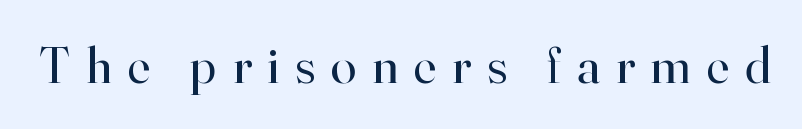
The image shows 52 px regular-weight serif type, upright; set unusually wide letter spacing (+0.31 em), not underlined; high stroke contrast and a small x-height.
